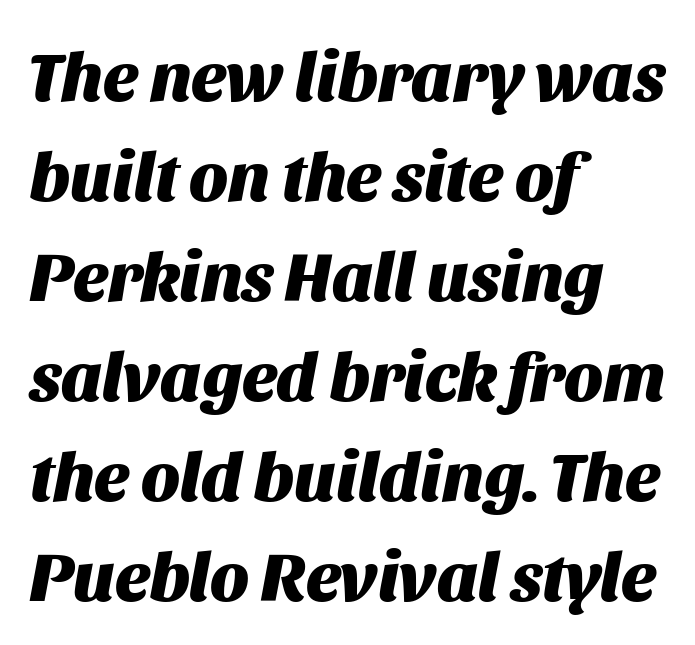
The rendering uses a bold face; every stroke is thick and dark. Looks like regular typesetting: each glyph gets only the width it needs. The lettering tilts uniformly, giving the passage an italic look. How are the letters spaced? Ordinarily, with no added tracking. This rendering features lettering with no underline.
